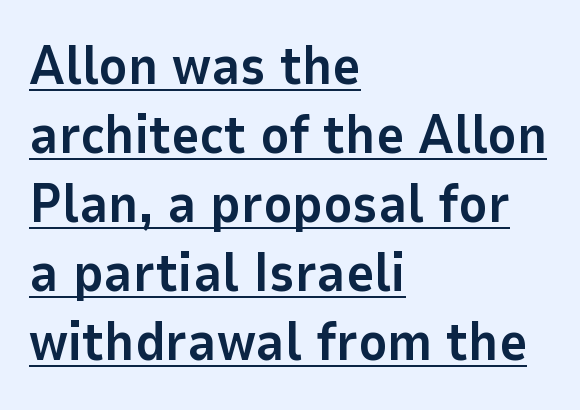
Here the designer chose a conventional face with non-uniform glyph widths. Check the space under the baseline: a stroke is drawn there. Grotesque or geometric, the face here clearly has no serifs. Reading down the column, the eye jumps a familiar distance to each next line. This sample uses plain, unmodified letter spacing.
